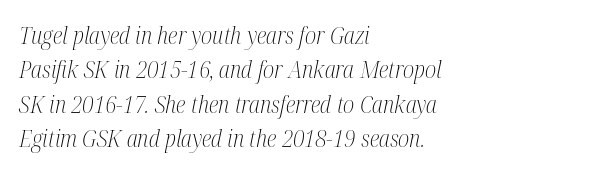
The image shows 23 px text type, italic (leaning right); set left-aligned, normal line spacing (1.49x), normal letter spacing, not underlined.
